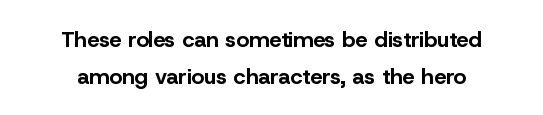
Q: Is the text bold? A: Yes.
Q: Is the text italic (slanted)? A: No, it is upright.
Q: Is the text underlined? A: No.
Q: How is the paragraph aligned? A: Centered.
Q: Is the spacing between letters normal or unusually wide? A: Normal.
Q: Is the spacing between lines tight, normal or loose? A: Normal.
